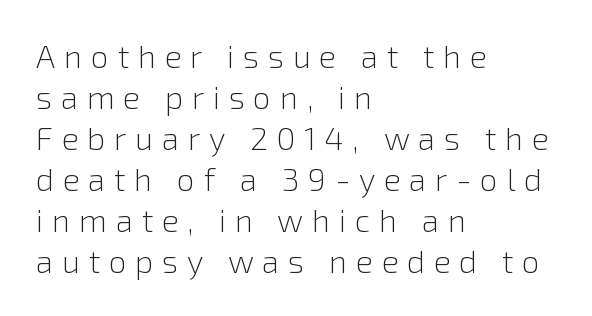
The image shows 32 px light sans-serif type, upright; set left-aligned, normal line spacing (1.28x), unusually wide letter spacing (+0.27 em), not underlined; low stroke contrast and a medium x-height.
